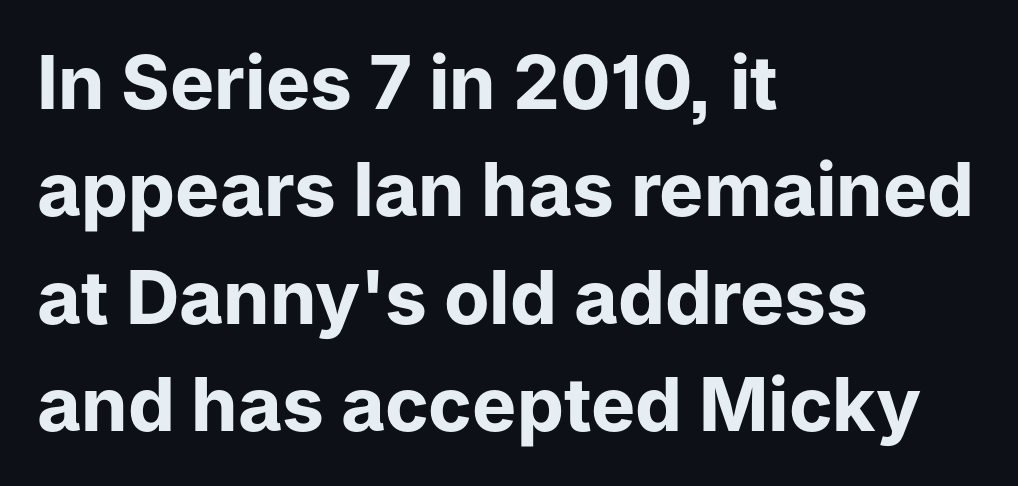
The image shows 74 px bold sans-serif type, upright; set left-aligned, normal line spacing (1.45x), normal letter spacing, not underlined; low stroke contrast and a medium x-height.
